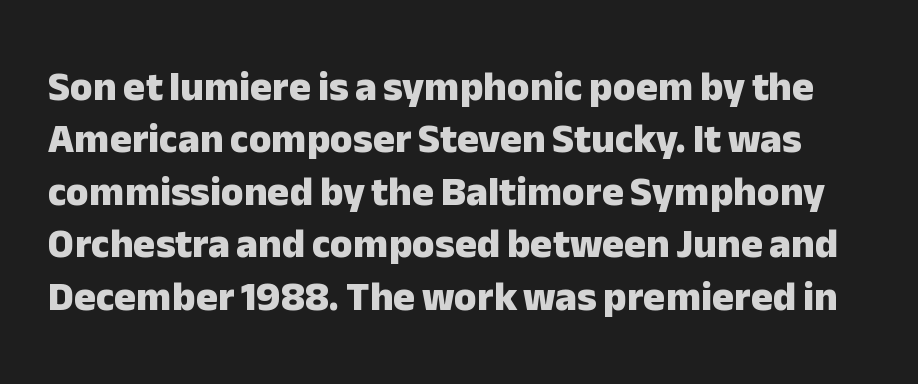
The image shows 41 px heavy sans-serif type, upright; set normal line spacing (1.28x), normal letter spacing, not underlined; low stroke contrast and a medium x-height.
